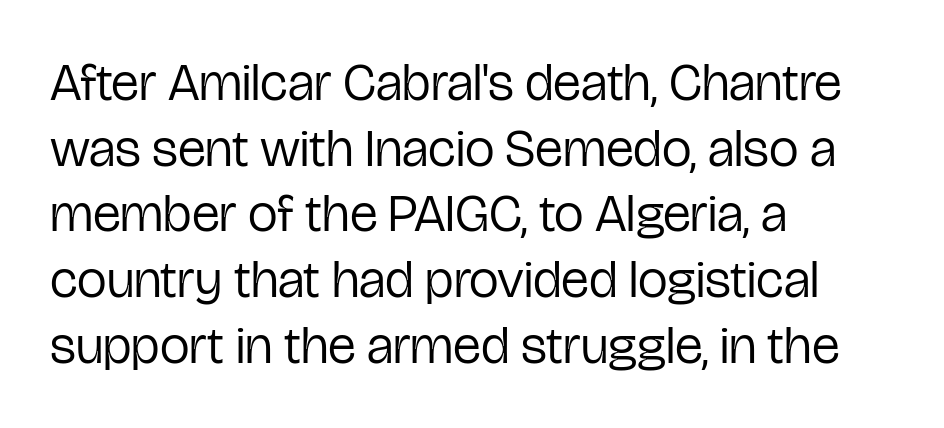
Q: Is the text bold? A: No.
Q: Is the text italic (slanted)? A: No, it is upright.
Q: Is the typeface a serif or a sans-serif typeface? A: Sans-serif.
Q: Is the text underlined? A: No.
Q: How is the paragraph aligned? A: Left-aligned.
Q: Is the spacing between letters normal or unusually wide? A: Normal.
Q: Width (condensed, normal, or wide)? A: Condensed.
Q: Stroke contrast? A: Low.
Q: x-height? A: Medium.
Q: Monospaced? A: No.
